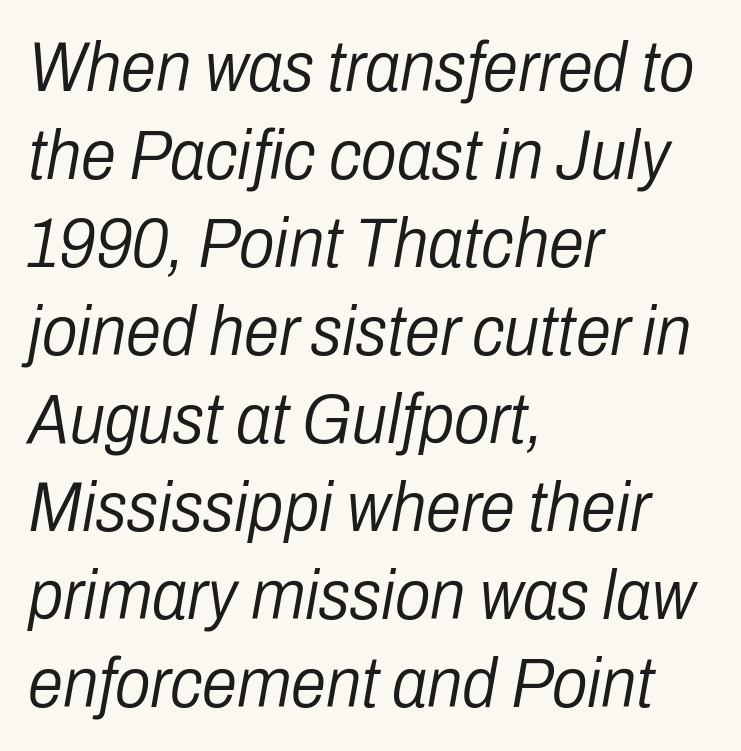
In terms of letterspacing, this is plain default setting. The typography opts for an oblique posture over an upright one. Which margin do the lines hug? The left one — the right edge is uneven. Is this a fixed-width face? No — the glyphs have proportional, varying widths. Descenders are the only things crossing below the line. Counters stay open thanks to moderate or lighter strokes.
